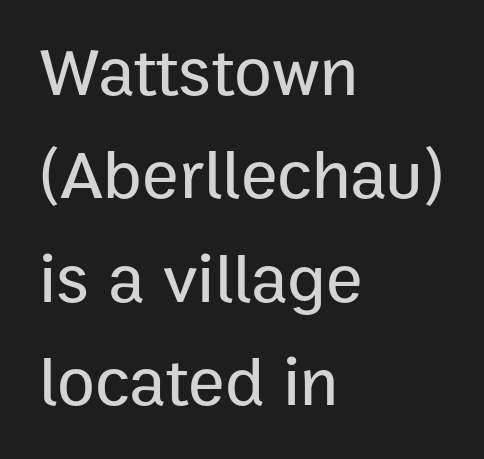
{"serif": "no", "italic": "no", "width": "normal", "stroke_contrast": "low", "x_height": "medium", "monospaced": "no", "underline": "no", "align": "left", "line_spacing": "normal", "line_spacing_ratio": 1.5, "letter_spacing": "normal", "letter_spacing_em": 0.0, "glyph_px": 69}
